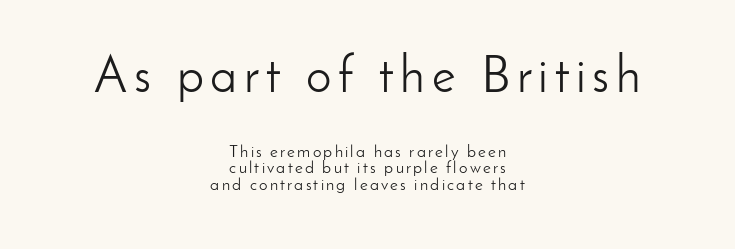
The image shows 51 px light sans-serif type, upright; set centered, tight line spacing (0.98x), not underlined; the first (top) block is 3.0x larger; low stroke contrast and a small x-height.
